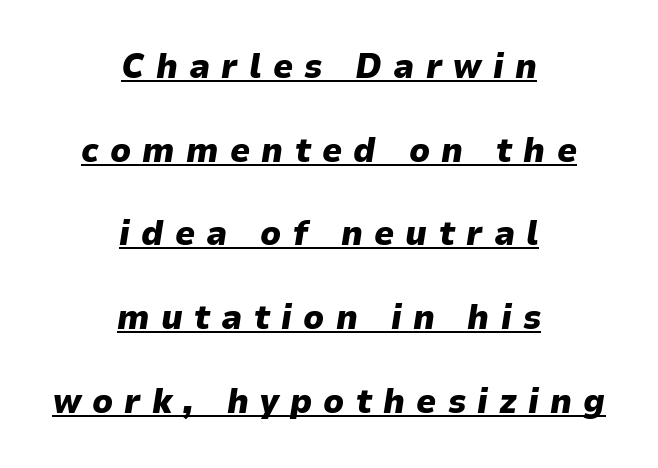
{"italic": "yes", "lean": "right", "slant_degrees": 9, "bold": "yes", "weight": "heavy", "width": "normal", "stroke_contrast": "low", "x_height": "medium", "monospaced": "no", "underline": "yes", "align": "center", "line_spacing": "loose", "line_spacing_ratio": 2.39, "letter_spacing": "wide", "letter_spacing_em": 0.32, "glyph_px": 35}
